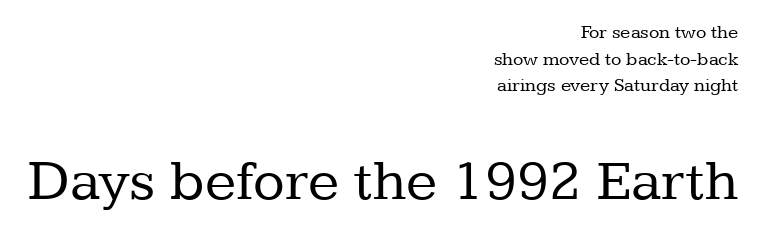
{"serif": "yes", "italic": "no", "bold": "no", "weight": "regular", "width": "normal", "stroke_contrast": "low", "x_height": "medium", "monospaced": "no", "underline": "no", "align": "right", "line_spacing": "normal", "line_spacing_ratio": 1.4, "letter_spacing": "normal", "letter_spacing_em": 0.0, "larger_block": "second", "size_ratio": 3.05, "glyph_px": 58}
